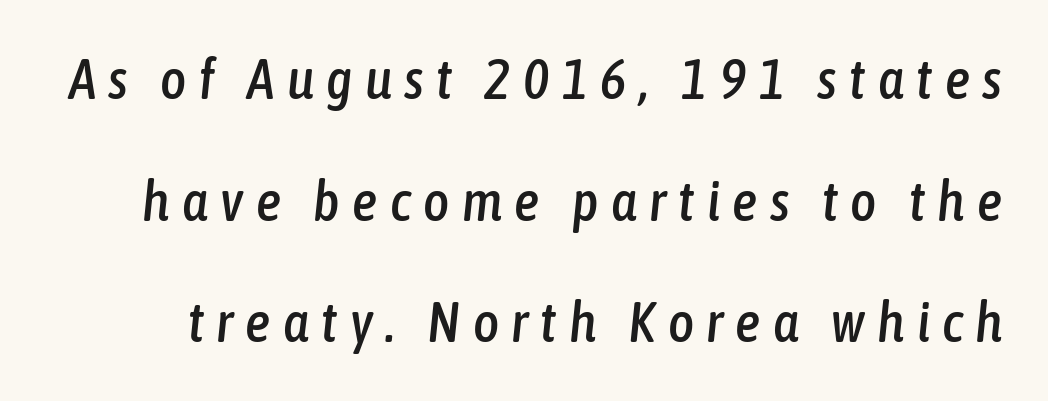
{"italic": "yes", "lean": "right", "slant_degrees": 6, "width": "condensed", "stroke_contrast": "low", "x_height": "medium", "monospaced": "no", "underline": "no", "line_spacing": "loose", "line_spacing_ratio": 2.17, "letter_spacing": "wide", "letter_spacing_em": 0.22, "glyph_px": 56}
